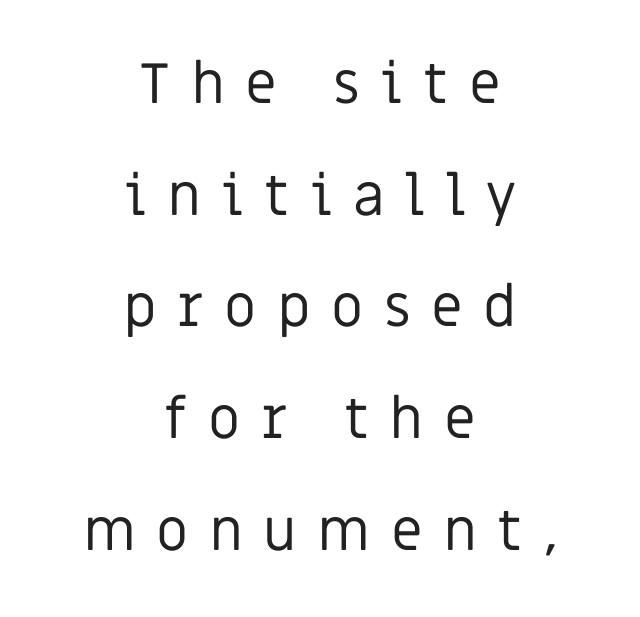
The image shows 57 px regular-weight sans-serif type, upright; set centered, loose line spacing (1.96x), unusually wide letter spacing (+0.36 em), not underlined; low stroke contrast and a large x-height.
